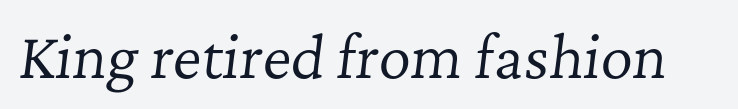
No word sits above an underline. The line texture is even and compact thanks to regular tracking. Looks like regular typesetting: each glyph gets only the width it needs. The typeface chosen for these lines features serifs. Summary of weight: not heavy and not bold. In terms of posture, this sample is oblique.
